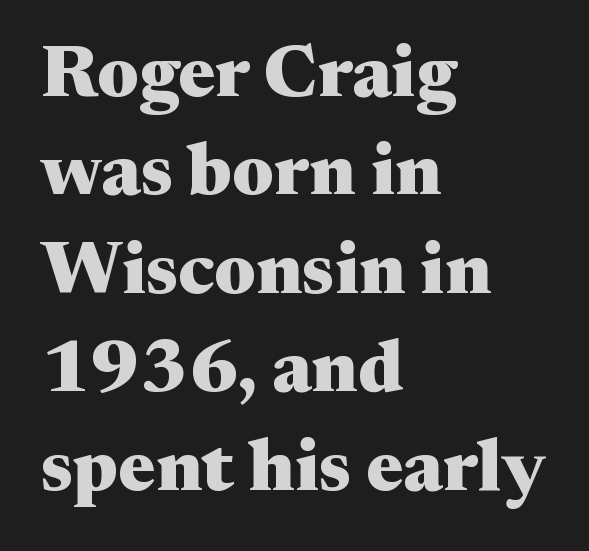
{"serif": "yes", "italic": "no", "bold": "yes", "weight": "heavy", "width": "wide", "stroke_contrast": "medium", "x_height": "medium", "monospaced": "no", "underline": "no", "align": "left", "line_spacing": "normal", "line_spacing_ratio": 1.33, "letter_spacing": "normal", "letter_spacing_em": 0.0, "glyph_px": 74}
